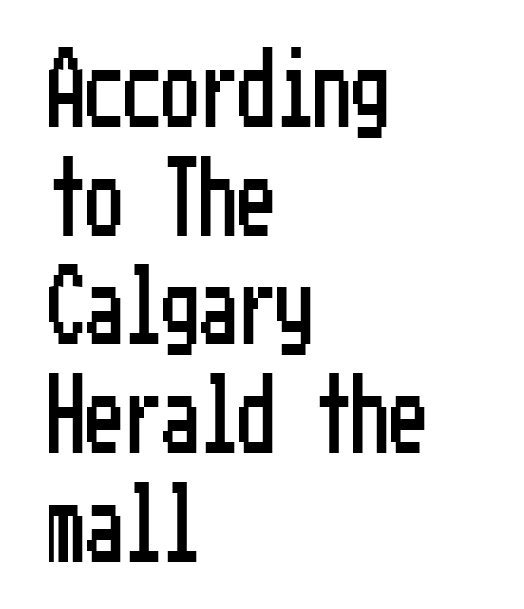
{"serif": "no", "italic": "no", "width": "condensed", "stroke_contrast": "low", "x_height": "medium", "underline": "no", "align": "left", "line_spacing": "normal", "line_spacing_ratio": 1.43, "letter_spacing": "normal", "letter_spacing_em": 0.0, "glyph_px": 76}
